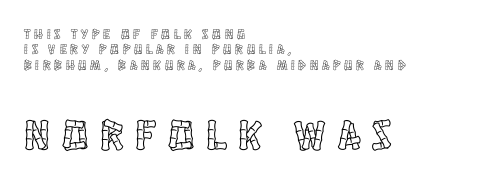
Q: Is the text italic (slanted)? A: No, it is upright.
Q: Is the text underlined? A: No.
Q: How is the paragraph aligned? A: Left-aligned.
Q: Is the spacing between letters normal or unusually wide? A: Unusually wide.
Q: Is the spacing between lines tight, normal or loose? A: Tight.
Q: Which block of text is set in a larger size, the first (top) or the second (bottom)? A: The second (bottom) one.
Q: Width (condensed, normal, or wide)? A: Condensed.
Q: x-height? A: Large.
Q: Monospaced? A: No.
